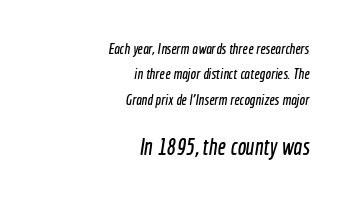
Check under the words: just untouched page. Between these two stacked blocks, the lower one wins on size. One glance says typical: line gaps are just what's usual. The text block is weighted toward the right margin, trailing off unevenly leftward. Does extra space separate the letters? No, they use regular spacing.
